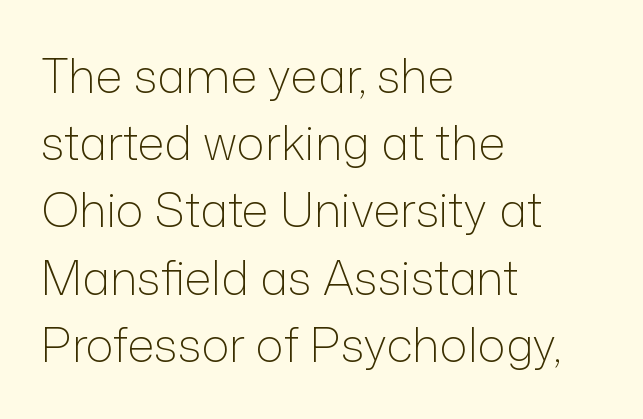
The image shows 47 px light sans-serif type, upright; set left-aligned, normal line spacing (1.43x), normal letter spacing, not underlined; low stroke contrast and a medium x-height.
